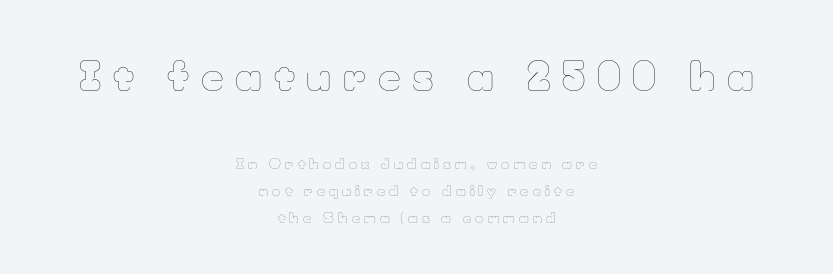
The image shows 39 px thin type, upright; set centered, loose line spacing (1.94x), unusually wide letter spacing (+0.3 em), not underlined; the first (top) block is 2.79x larger; low stroke contrast and a small x-height.
